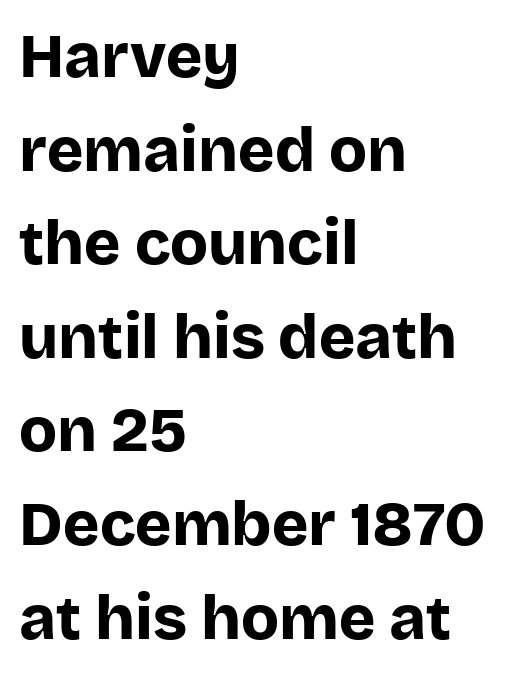
{"serif": "no", "italic": "no", "bold": "yes", "weight": "bold", "width": "normal", "stroke_contrast": "low", "x_height": "large", "monospaced": "no", "underline": "no", "align": "left", "line_spacing": "normal", "line_spacing_ratio": 1.51, "letter_spacing": "normal", "letter_spacing_em": 0.0, "glyph_px": 62}
